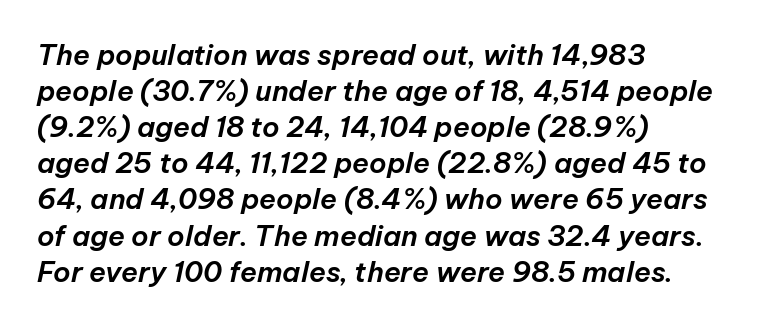
Q: Is the text italic (slanted)? A: Yes, it leans right by about 12 degrees.
Q: Is the text underlined? A: No.
Q: How is the paragraph aligned? A: Left-aligned.
Q: Is the spacing between letters normal or unusually wide? A: Normal.
Q: Is the spacing between lines tight, normal or loose? A: Normal.
Q: Width (condensed, normal, or wide)? A: Normal.
Q: Stroke contrast? A: Low.
Q: x-height? A: Medium.
Q: Monospaced? A: No.
